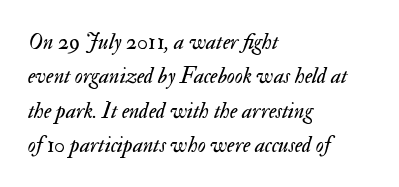
Q: Is the text bold? A: No.
Q: Is the text italic (slanted)? A: Yes, it leans right by about 17 degrees.
Q: Is the text underlined? A: No.
Q: How is the paragraph aligned? A: Left-aligned.
Q: Is the spacing between letters normal or unusually wide? A: Normal.
Q: Is the spacing between lines tight, normal or loose? A: Normal.
